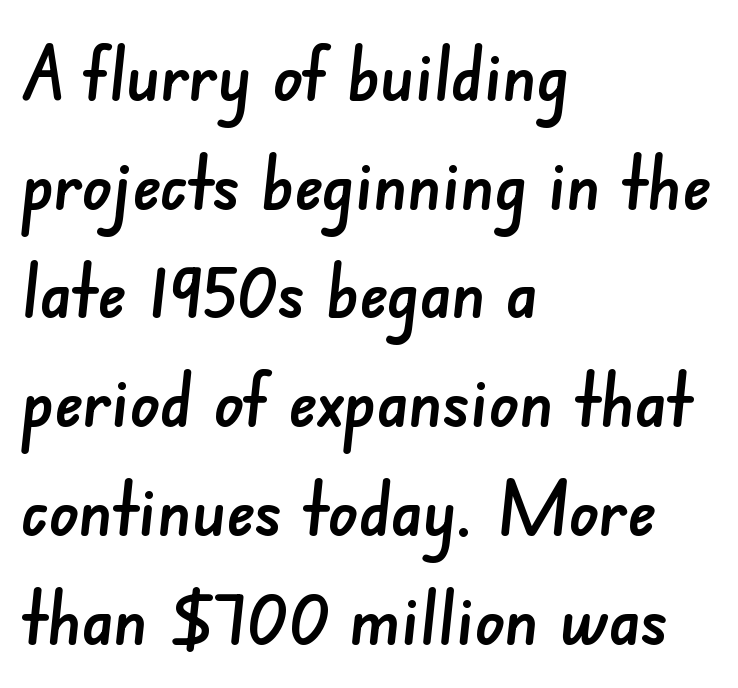
To sum up the face: it is a sans, with no serifs. Regular leading. These lines are rendered in a variable-pitch font. The lines in this sample share a left origin and differ only in where they stop. The letterforms sit shoulder to shoulder at normal distance.
